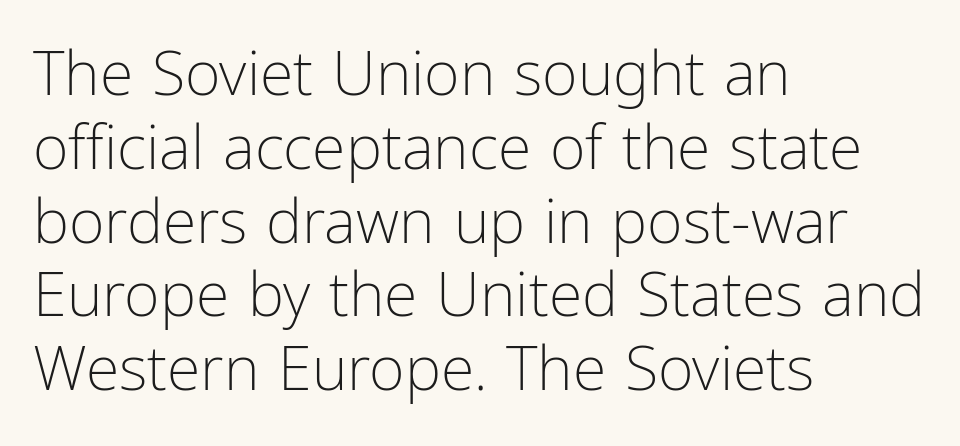
{"serif": "no", "italic": "no", "bold": "no", "weight": "light", "width": "condensed", "stroke_contrast": "low", "x_height": "medium", "monospaced": "no", "underline": "no", "align": "left", "line_spacing_ratio": 1.21, "letter_spacing": "normal", "letter_spacing_em": 0.0, "glyph_px": 61}
